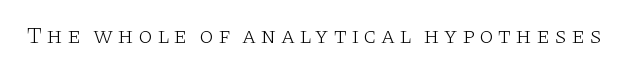
{"italic": "no", "bold": "no", "underline": "no", "glyph_px": 23}
